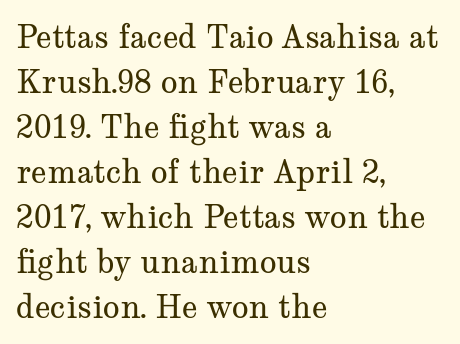
Clear beneath every line of the passage. A typesetter would call this zero additional tracking. The strokes carry an ordinary text weight at most. A normal amount of white space separates one row of letters from the next. Horizontally, the lines are justified to the leading edge only.
